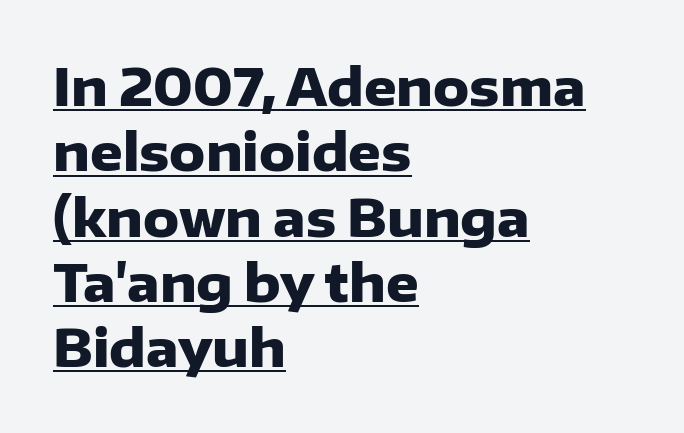
{"serif": "no", "italic": "no", "bold": "yes", "weight": "heavy", "width": "normal", "stroke_contrast": "low", "x_height": "medium", "monospaced": "no", "underline": "yes", "align": "left", "line_spacing": "normal", "line_spacing_ratio": 1.28, "letter_spacing": "normal", "letter_spacing_em": 0.0, "glyph_px": 51}
